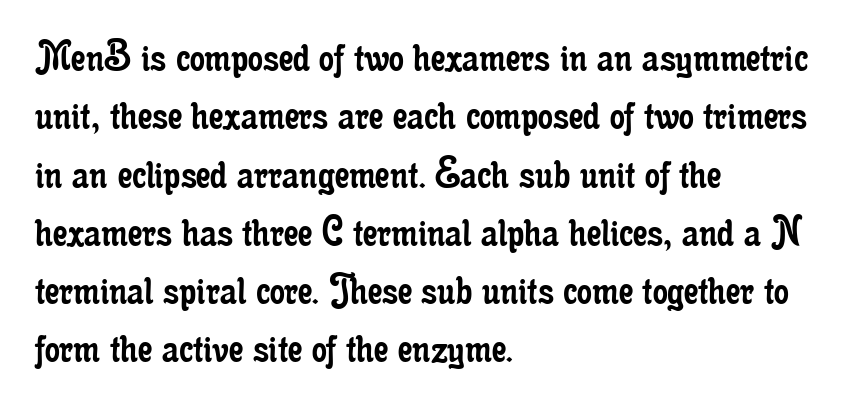
Caption: multi-line text, flush left, ragged right. Tracking here is standard; glyphs follow each other at the usual distance. The type sits square on the baseline with zero lean. Weight class: somewhere from thin through regular. Proportional: the letters do not fall into vertical columns.
